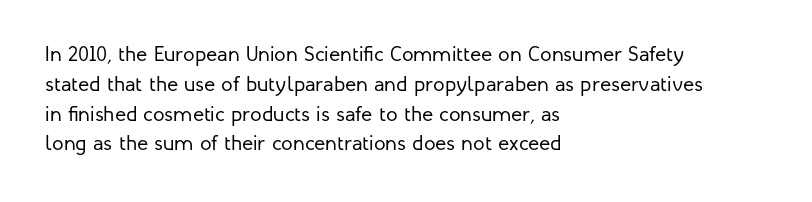
Q: Is the text bold? A: No.
Q: Is the text italic (slanted)? A: No, it is upright.
Q: Is the text underlined? A: No.
Q: How is the paragraph aligned? A: Left-aligned.
Q: Is the spacing between letters normal or unusually wide? A: Normal.
Q: Is the spacing between lines tight, normal or loose? A: Normal.
